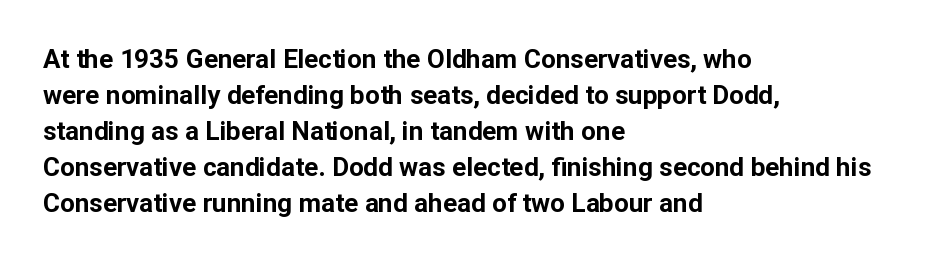
{"italic": "no", "bold": "yes", "underline": "no", "align": "left", "line_spacing": "normal", "line_spacing_ratio": 1.38, "letter_spacing": "normal", "letter_spacing_em": 0.0, "glyph_px": 26}
